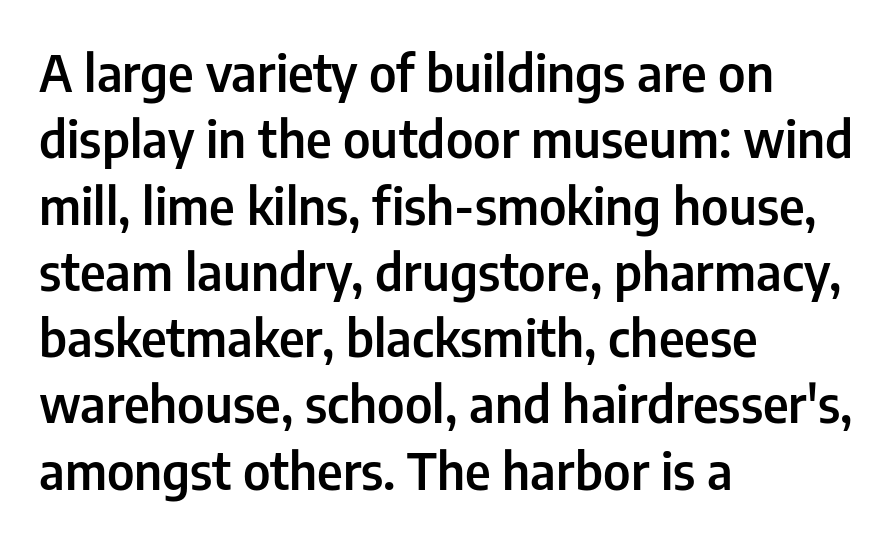
{"serif": "no", "italic": "no", "bold": "semi", "weight": "semibold", "width": "condensed", "stroke_contrast": "low", "x_height": "medium", "monospaced": "no", "underline": "no", "align": "left", "line_spacing": "normal", "line_spacing_ratio": 1.3, "letter_spacing": "normal", "letter_spacing_em": 0.0, "glyph_px": 51}
